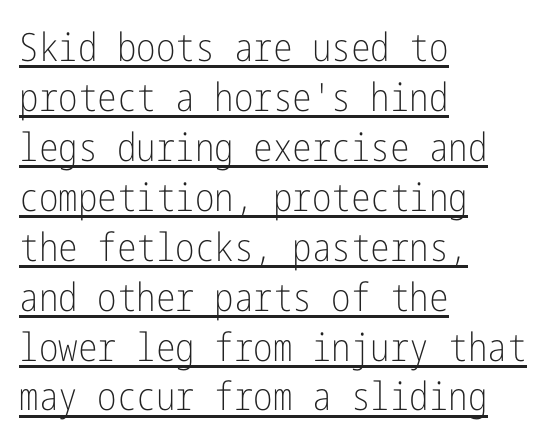
Spacing between characters is what you'd get straight out of the box. Like a heading marked for emphasis, these lines bear an underscore. Which margin do the lines hug? The left one — the right edge is uneven. Rows of type keep a routine distance in the vertical direction. You can tell from the bare stems that sans-serif type was used.
